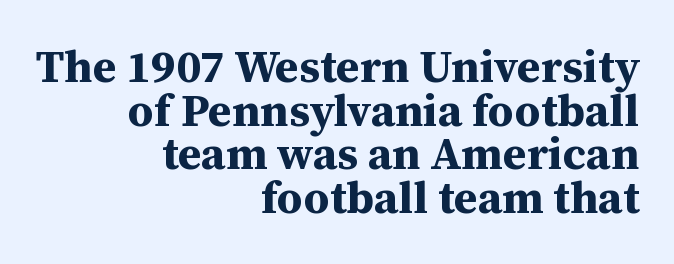
The image shows 45 px bold serif type, upright; set right-aligned, tight line spacing (0.97x), normal letter spacing, not underlined; medium stroke contrast and a medium x-height.
